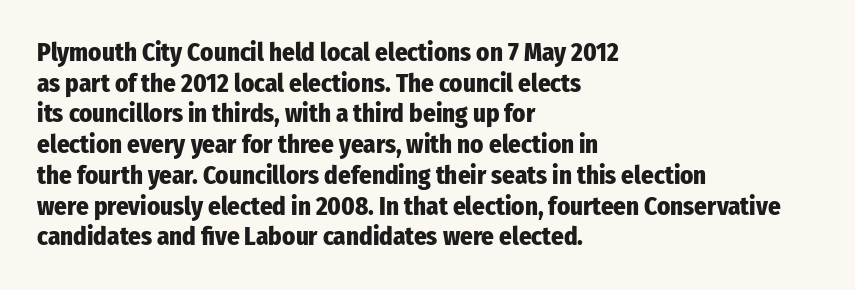
{"italic": "no", "bold": "yes", "underline": "no", "align": "left", "line_spacing_ratio": 1.23, "letter_spacing": "normal", "letter_spacing_em": 0.0, "glyph_px": 25}
